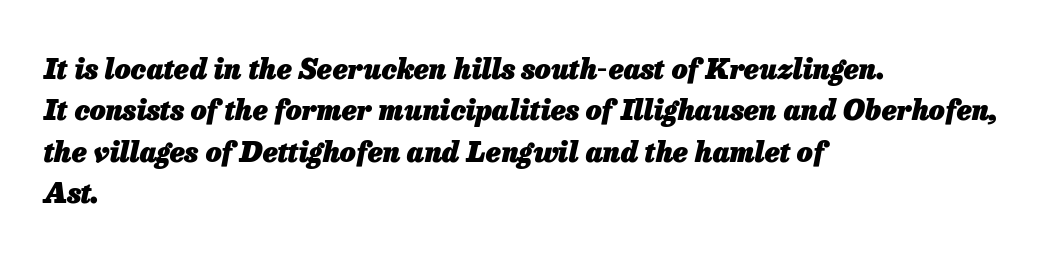
Yep, that's italic — everything's leaning. The leading is moderate, giving the passage an even texture. The type is set solid horizontally, with unmodified tracking. The rendering uses natural spacing where letterforms have individual widths. Caption: bold face, heavy strokes. Bare-footed words on every line.
